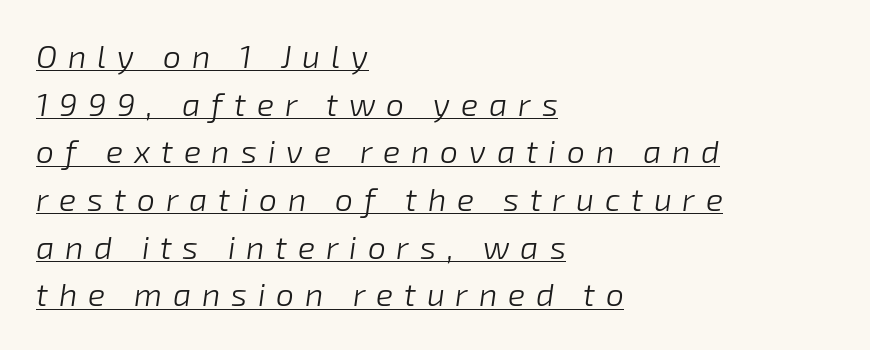
{"italic": "yes", "lean": "right", "slant_degrees": 8, "bold": "no", "weight": "light", "width": "normal", "stroke_contrast": "low", "x_height": "medium", "monospaced": "no", "underline": "yes", "align": "left", "line_spacing": "normal", "line_spacing_ratio": 1.49, "letter_spacing": "wide", "letter_spacing_em": 0.34, "glyph_px": 32}
